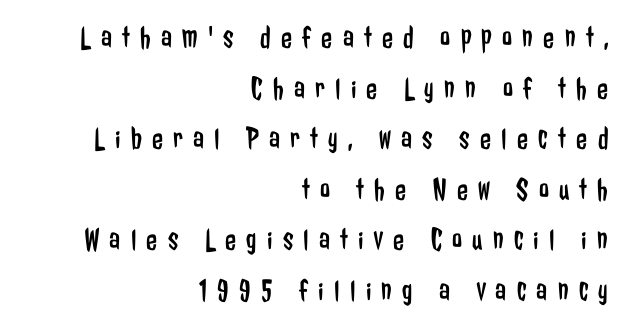
The image shows 32 px regular-weight, condensed sans-serif type, upright; set right-aligned, normal line spacing (1.58x), unusually wide letter spacing (+0.32 em), not underlined; low stroke contrast and a medium x-height.
